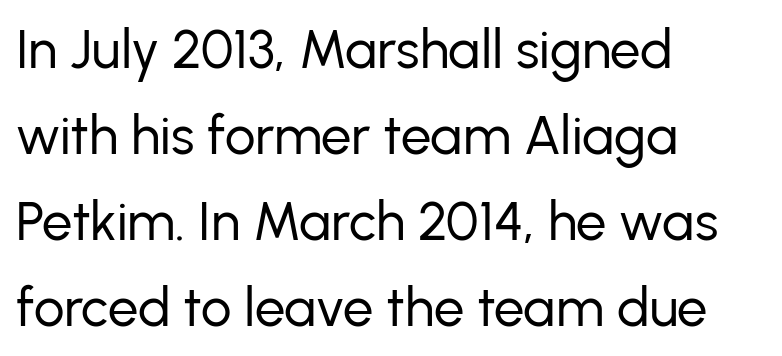
Compared with typical paragraphs, the rows here are spaced about the same. Every stem runs plumb, perpendicular to the baseline. In CSS terms this would be text-align: left. Weight: regular or lighter. Letter spacing: default.
